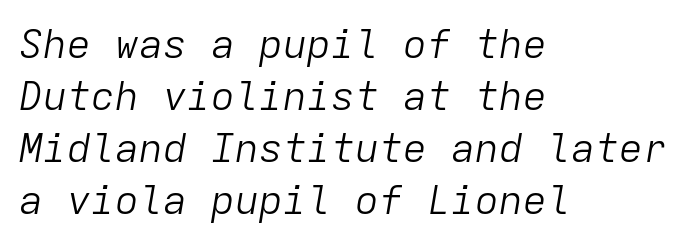
Q: Is the text bold? A: No.
Q: Is the text italic (slanted)? A: Yes, it leans right by about 9 degrees.
Q: Is the text underlined? A: No.
Q: How is the paragraph aligned? A: Left-aligned.
Q: Is the spacing between letters normal or unusually wide? A: Normal.
Q: Is the spacing between lines tight, normal or loose? A: Normal.
Q: Width (condensed, normal, or wide)? A: Normal.
Q: Stroke contrast? A: Low.
Q: x-height? A: Medium.
Q: Monospaced? A: Yes.
